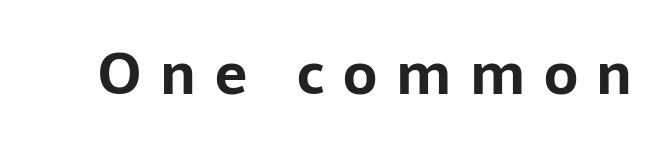
Typographically, this falls in the sans-serif category. These lines were composed using upright roman letters. Someone cranked the tracking dial way up on this one. Underline: absent.
